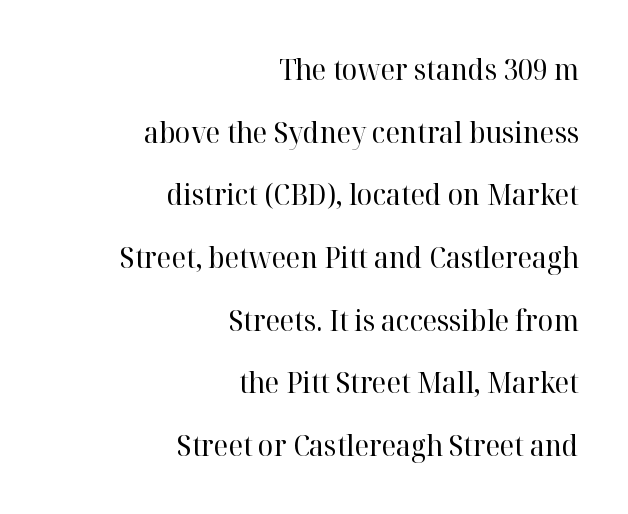
Horizontal bands of white between lines are thick stripes. Nothing heavy about these letters — not bold at all. A flush-right, rag-left setting is used for this passage. Does the lettering tilt? It doesn't — this is upright. Is this a sans? No — the strokes have serifs.
